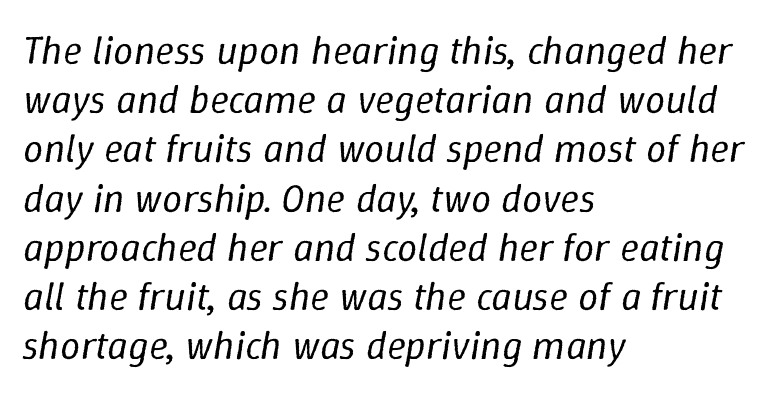
Reading down the block, your eye returns to a fixed left position each line. Looking at the ascenders, they clearly lean. Heft: none added — not bold. Decoration check: the copy has no underline. Words appear dense and cohesive because spacing is normal. Think of a printed novel: that variable character pitch is what you see here.
